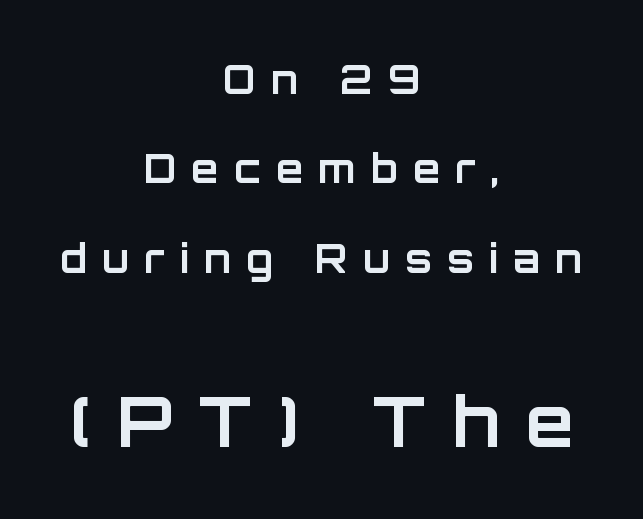
The image shows 69 px bold sans-serif type, upright; set centered, loose line spacing (2.29x), unusually wide letter spacing (+0.39 em), not underlined; the second (bottom) block is 1.77x larger; low stroke contrast and a large x-height.
